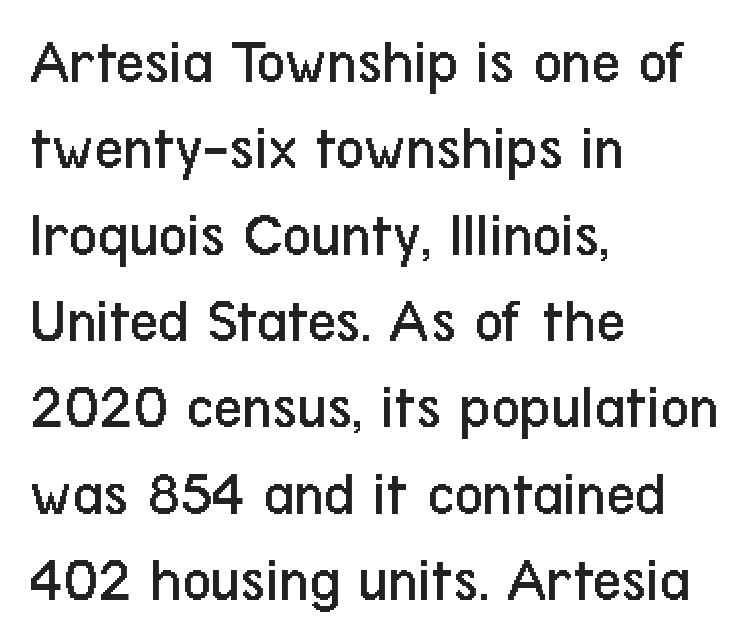
The face used here is proportionally spaced, like ordinary book or web type. Quick note: interline space is typical. The tracking reads as untouched default to a designer's eye. Serif or sans? Sans — the stroke terminals are bare. The typesetting does not lean heavy: it is not bold.
